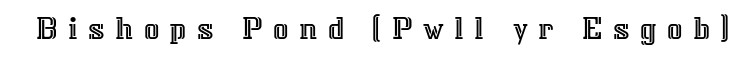
{"italic": "no", "width": "normal", "x_height": "medium", "monospaced": "no", "underline": "no", "letter_spacing": "wide", "letter_spacing_em": 0.3, "glyph_px": 34}
